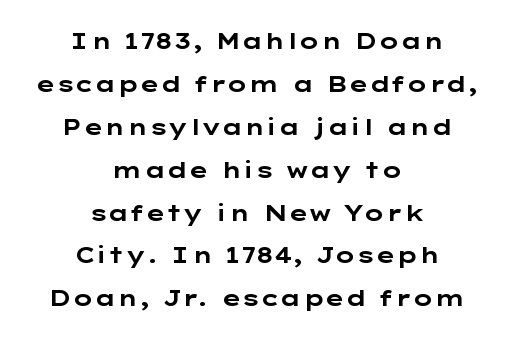
Tracking value appears to be zero — textbook default spacing. Leading: increased. Line starts and ends both wander, symmetrically. A clean baseline with only descenders dipping below it. The letters are bold, with thick, heavy strokes.
